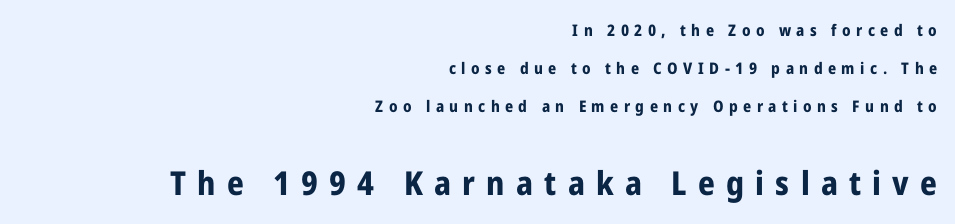
Proportional: the letters do not fall into vertical columns. If you squint, the bottom block still reads clearly — it's the larger of the two. Check where the strokes stop: nothing finishes them off — pure sans. Short note: letters widely spaced. Has an underline been added? It has not.
